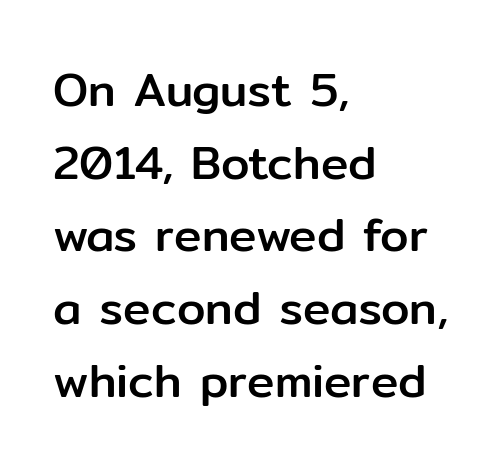
The image shows 46 px sans-serif type, upright; set left-aligned, normal line spacing (1.58x), normal letter spacing, not underlined; low stroke contrast and a medium x-height.
